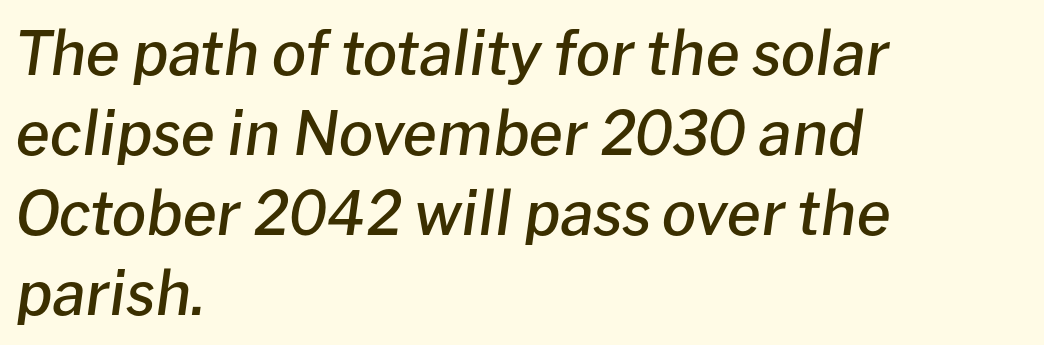
Students, note that the glyphs here touch the page at normal intervals. The baseline area is clear. A typesetter would call this leading conventional body-copy spacing. Spacing verdict: proportional, widths tailored to each character.
